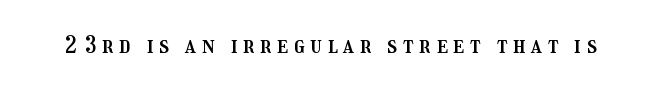
This sample uses an upright cut, with every glyph sitting square on the baseline. Here the glyphs are tracked loosely, breaking word shapes into spaced letters. The zone under the glyphs is completely vacant.
